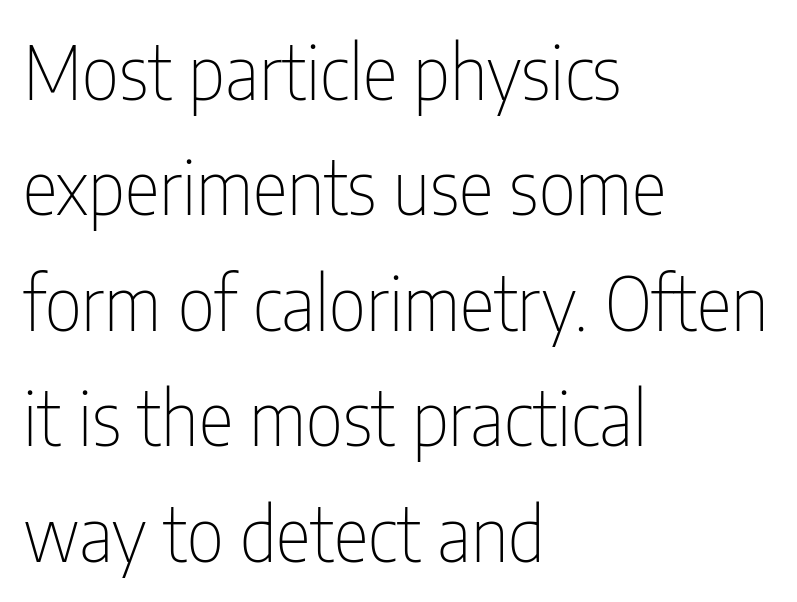
{"serif": "no", "italic": "no", "bold": "no", "weight": "thin", "width": "condensed", "stroke_contrast": "low", "x_height": "medium", "monospaced": "no", "underline": "no", "align": "left", "line_spacing": "normal", "line_spacing_ratio": 1.56, "letter_spacing": "normal", "letter_spacing_em": 0.0, "glyph_px": 74}
